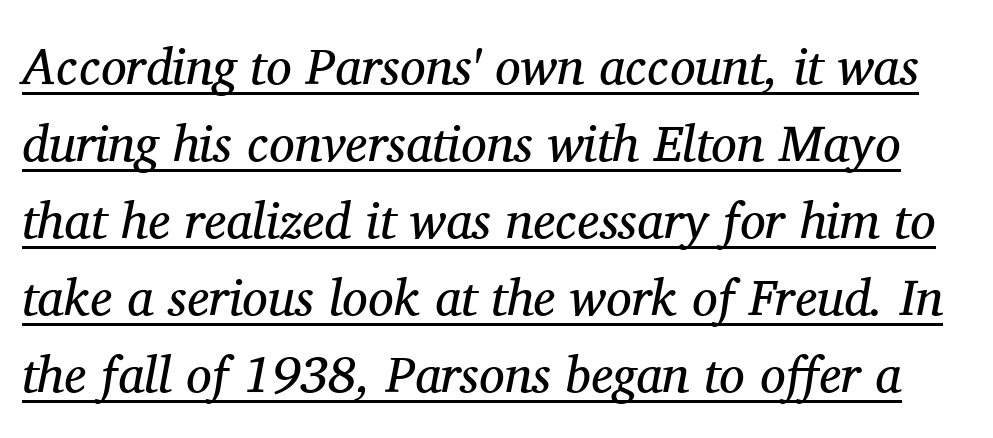
{"serif": "yes", "italic": "yes", "lean": "right", "slant_degrees": 11, "bold": "no", "weight": "regular", "width": "normal", "stroke_contrast": "medium", "x_height": "medium", "monospaced": "no", "underline": "yes", "line_spacing": "normal", "line_spacing_ratio": 1.51, "letter_spacing": "normal", "letter_spacing_em": 0.0, "glyph_px": 51}
